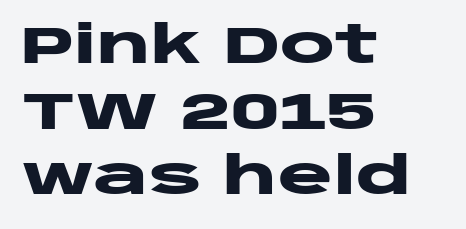
Q: Is the text bold? A: Yes.
Q: Is the text italic (slanted)? A: No, it is upright.
Q: Is the typeface a serif or a sans-serif typeface? A: Sans-serif.
Q: Is the text underlined? A: No.
Q: How is the paragraph aligned? A: Left-aligned.
Q: Is the spacing between letters normal or unusually wide? A: Normal.
Q: Is the spacing between lines tight, normal or loose? A: Normal.
Q: Width (condensed, normal, or wide)? A: Wide.
Q: Stroke contrast? A: Low.
Q: x-height? A: Large.
Q: Monospaced? A: No.
